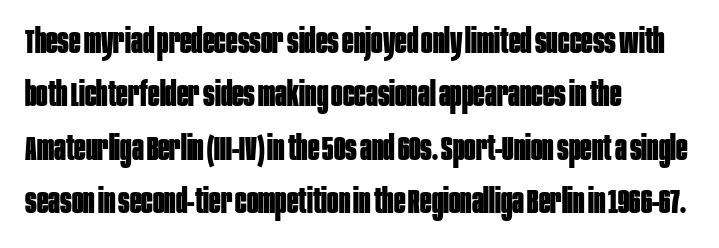
Q: Is the text bold? A: Yes.
Q: Is the text italic (slanted)? A: No, it is upright.
Q: Is the typeface a serif or a sans-serif typeface? A: Sans-serif.
Q: Is the text underlined? A: No.
Q: How is the paragraph aligned? A: Left-aligned.
Q: Is the spacing between letters normal or unusually wide? A: Normal.
Q: Is the spacing between lines tight, normal or loose? A: Normal.
Q: Width (condensed, normal, or wide)? A: Condensed.
Q: Stroke contrast? A: Low.
Q: x-height? A: Large.
Q: Monospaced? A: No.
